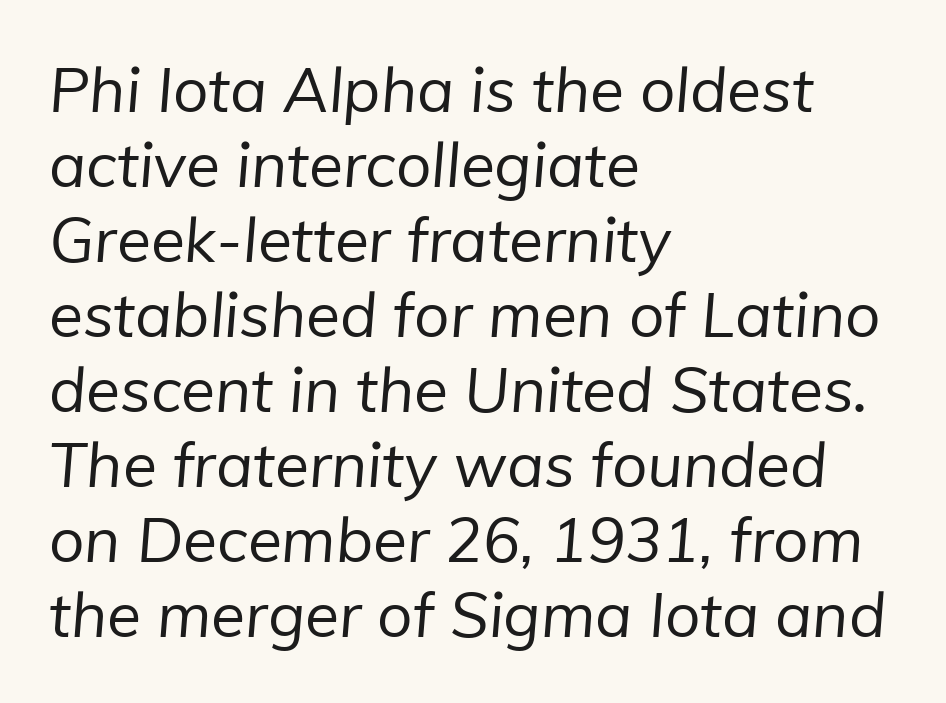
The image shows 62 px regular-weight sans-serif type; set left-aligned, line spacing 1.21x, normal letter spacing, not underlined; low stroke contrast and a medium x-height.
